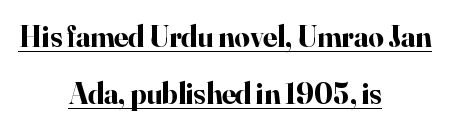
Q: Is the text bold? A: Yes.
Q: Is the text italic (slanted)? A: No, it is upright.
Q: Is the typeface a serif or a sans-serif typeface? A: Serif.
Q: Is the text underlined? A: Yes.
Q: How is the paragraph aligned? A: Centered.
Q: Is the spacing between letters normal or unusually wide? A: Normal.
Q: Is the spacing between lines tight, normal or loose? A: Loose.
Q: Width (condensed, normal, or wide)? A: Normal.
Q: Stroke contrast? A: High.
Q: x-height? A: Small.
Q: Monospaced? A: No.
